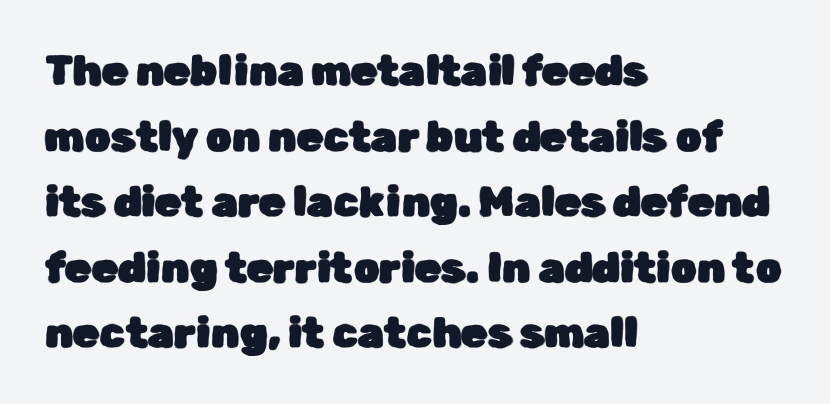
Q: Is the text italic (slanted)? A: No, it is upright.
Q: Is the typeface a serif or a sans-serif typeface? A: Sans-serif.
Q: Is the text underlined? A: No.
Q: How is the paragraph aligned? A: Left-aligned.
Q: Is the spacing between letters normal or unusually wide? A: Normal.
Q: Is the spacing between lines tight, normal or loose? A: Normal.
Q: Width (condensed, normal, or wide)? A: Normal.
Q: Stroke contrast? A: Low.
Q: x-height? A: Medium.
Q: Monospaced? A: No.
